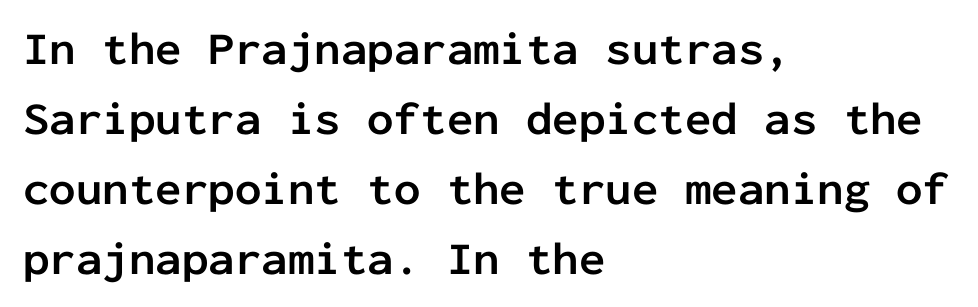
The compositor pushed each line to the left boundary. Decoration check: the copy has no underline. The face used here is a sans, in the tradition of grotesques and geometrics. Nothing unusual about the tracking: characters are spaced as the font intends. Ordinary non-slanted type is in use. Fixed-width glyphs throughout — classic coding-font behaviour.
